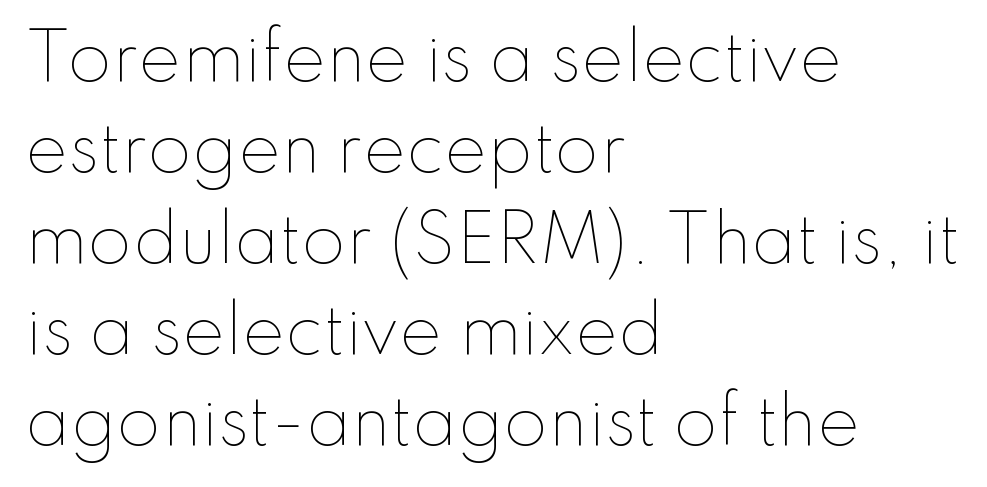
This rendering features lettering with no underline. Italic? Not at all — the glyphs are vertical. Each line starts at the same left margin while the right side varies. This reads as an unemphasized weight, regular at the heaviest. The rows are spaced the way most documents space them. Note the varied advance widths — an 'i' is clearly narrower than an 'm'.
